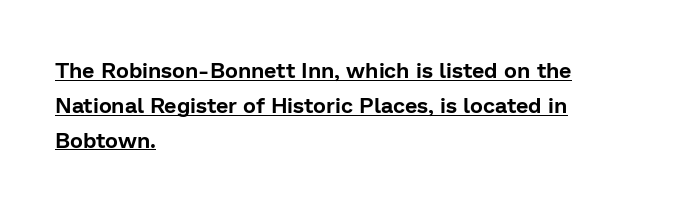
The rows are spaced the way most documents space them. Letter spacing: default. One-word summary of the alignment: left. The axis of the letterforms is exactly vertical. The specimen includes a rule beneath the text block's lines.
